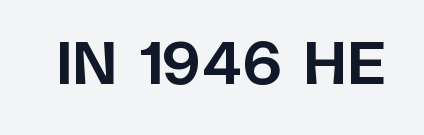
The image shows 58 px bold sans-serif type, upright; set normal letter spacing, not underlined; low stroke contrast and a large x-height.
